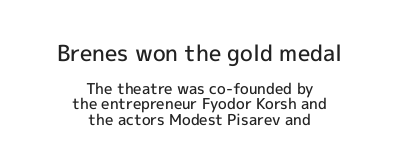
Q: Is the text bold? A: Semi-bold.
Q: Is the text italic (slanted)? A: No, it is upright.
Q: Is the text underlined? A: No.
Q: How is the paragraph aligned? A: Centered.
Q: Is the spacing between letters normal or unusually wide? A: Normal.
Q: Is the spacing between lines tight, normal or loose? A: Tight.
Q: Which block of text is set in a larger size, the first (top) or the second (bottom)? A: The first (top) one.
